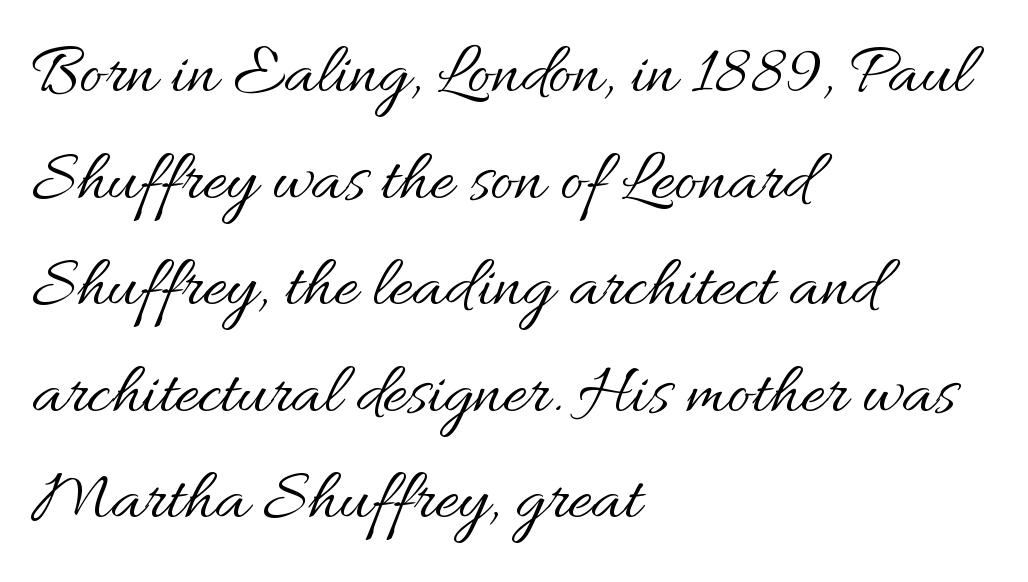
{"bold": "no", "weight": "regular", "width": "normal", "stroke_contrast": "medium", "x_height": "small", "monospaced": "no", "underline": "no", "align": "left", "line_spacing": "normal", "line_spacing_ratio": 1.48, "letter_spacing": "normal", "letter_spacing_em": 0.0, "glyph_px": 72}
